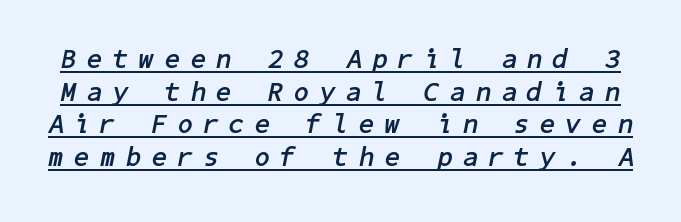
{"italic": "yes", "lean": "right", "slant_degrees": 11, "bold": "yes", "underline": "yes", "line_spacing_ratio": 1.21, "letter_spacing": "wide", "letter_spacing_em": 0.41, "glyph_px": 27}
